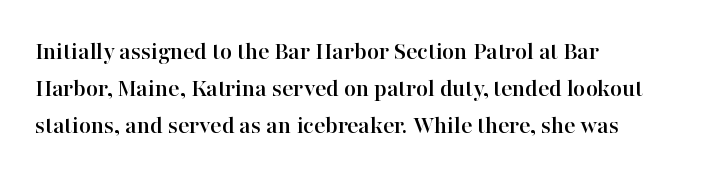
Q: Is the text italic (slanted)? A: No, it is upright.
Q: Is the text underlined? A: No.
Q: How is the paragraph aligned? A: Left-aligned.
Q: Is the spacing between letters normal or unusually wide? A: Normal.
Q: Is the spacing between lines tight, normal or loose? A: Normal.
